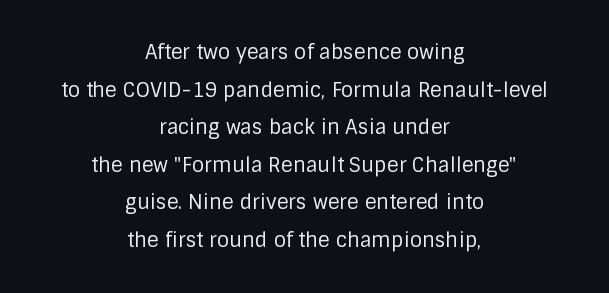
{"italic": "no", "bold": "no", "underline": "no", "align": "center", "line_spacing_ratio": 1.88, "letter_spacing": "normal", "letter_spacing_em": 0.0, "glyph_px": 20}
